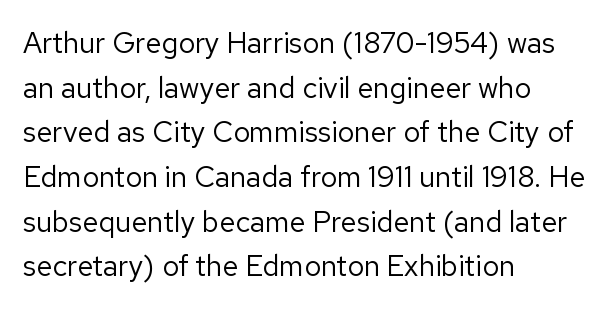
{"serif": "no", "italic": "no", "bold": "no", "weight": "regular", "width": "normal", "stroke_contrast": "low", "x_height": "medium", "monospaced": "no", "underline": "no", "align": "left", "line_spacing": "normal", "line_spacing_ratio": 1.54, "letter_spacing": "normal", "letter_spacing_em": 0.0, "glyph_px": 29}
